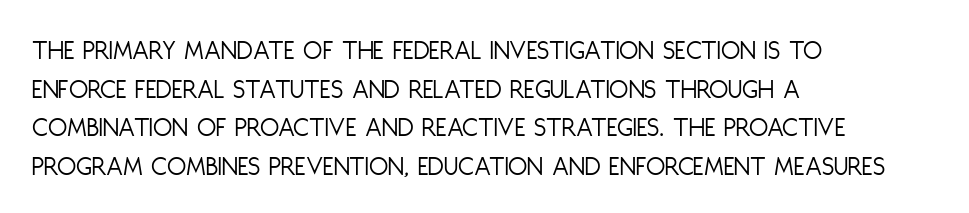
{"serif": "no", "italic": "no", "bold": "no", "weight": "light", "width": "condensed", "stroke_contrast": "low", "x_height": "large", "monospaced": "no", "underline": "no", "align": "left", "line_spacing": "normal", "line_spacing_ratio": 1.38, "letter_spacing": "normal", "letter_spacing_em": 0.0, "glyph_px": 28}
